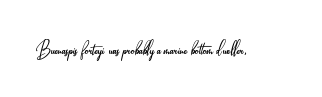
Only glyphs here, with clear space below each row. Between one letter and the next there's only the usual sliver of space. Is this a heavy cut? Hardly; it is regular or lighter.
